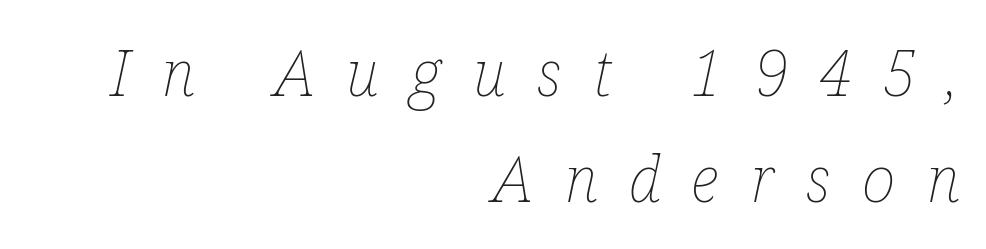
Horizontally, the lines are justified to the trailing edge only. Stroke thickness stays within the range of a standard reading face or lighter. The lettering tilts uniformly, giving the passage an italic look. The rendering uses natural spacing where letterforms have individual widths. Substantial extra tracking has been applied to these lines.
